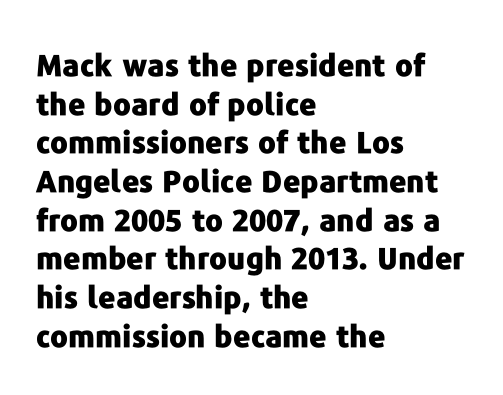
Stroke terminals: plain, sans-serif. The sample has been set heavy, in full bold. Posture: vertical. The rows are spaced the way most documents space them.
